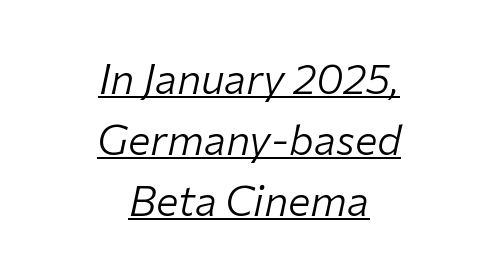
Q: Is the text bold? A: No.
Q: Is the text italic (slanted)? A: Yes, it leans right by about 12 degrees.
Q: Is the text underlined? A: Yes.
Q: How is the paragraph aligned? A: Centered.
Q: Is the spacing between letters normal or unusually wide? A: Normal.
Q: Is the spacing between lines tight, normal or loose? A: Normal.
Q: Width (condensed, normal, or wide)? A: Normal.
Q: Stroke contrast? A: Low.
Q: x-height? A: Medium.
Q: Monospaced? A: No.
